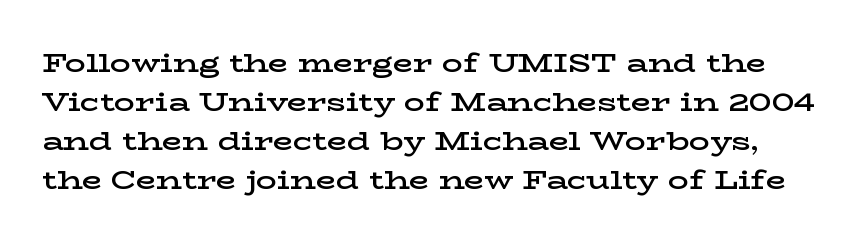
Semibold letterforms, between regular and bold. Plain, unruled lines of type. Standard letterfit; no display-style spreading of the glyphs. In terms of posture, this sample is upright. Vertically, the passage feels balanced, rows spaced as you'd expect.
